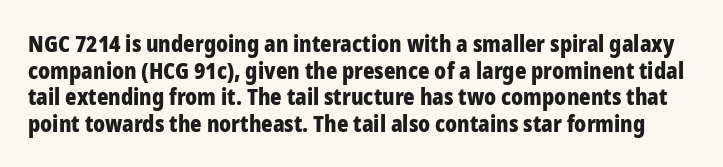
Q: Is the text bold? A: Yes.
Q: Is the text italic (slanted)? A: No, it is upright.
Q: Is the text underlined? A: No.
Q: Is the spacing between letters normal or unusually wide? A: Normal.
